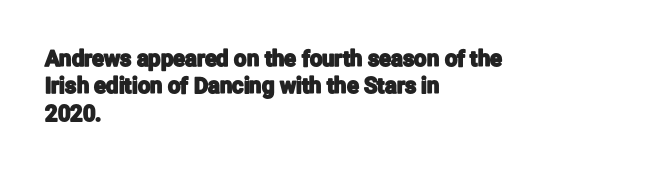
Q: Is the text italic (slanted)? A: No, it is upright.
Q: Is the text underlined? A: No.
Q: How is the paragraph aligned? A: Left-aligned.
Q: Is the spacing between letters normal or unusually wide? A: Normal.
Q: Is the spacing between lines tight, normal or loose? A: Normal.
